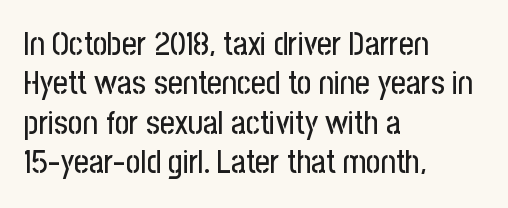
The face used here is rendered with its standard letterfit. Unlike a traditional serif, this face leaves its strokes unadorned. Every row of glyphs begins at an identical x-position on the left. Plain, unruled lines of type.
